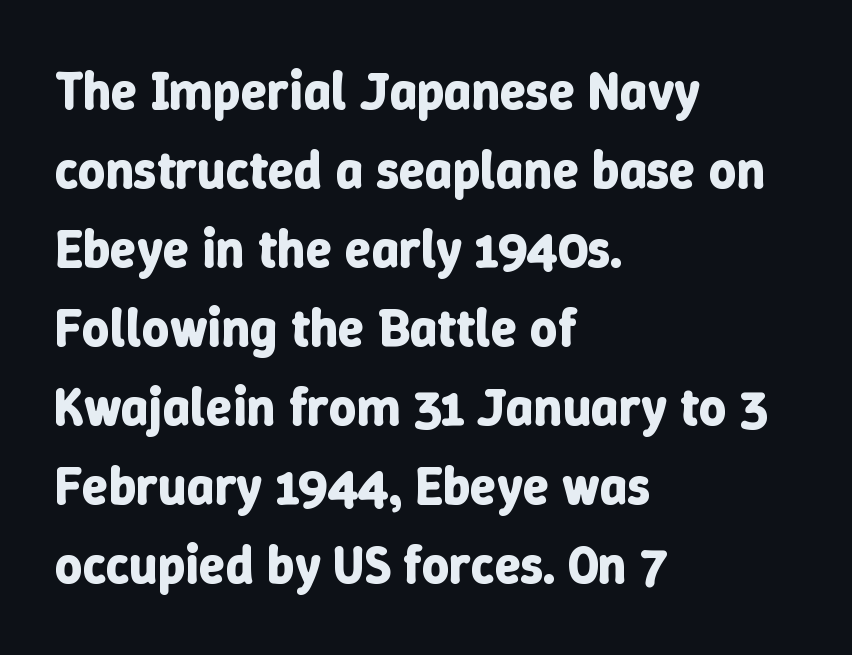
{"italic": "no", "bold": "yes", "weight": "bold", "width": "normal", "stroke_contrast": "low", "x_height": "medium", "monospaced": "no", "underline": "no", "align": "left", "line_spacing": "normal", "line_spacing_ratio": 1.49, "letter_spacing": "normal", "letter_spacing_em": 0.0, "glyph_px": 53}
